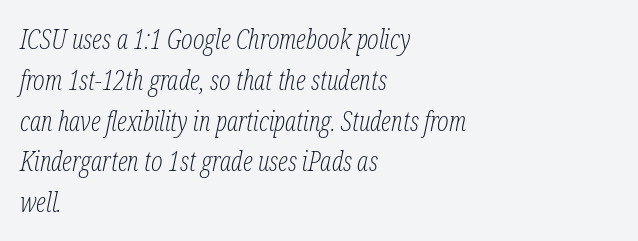
In terms of letterspacing, this is plain default setting. Layout note: lines flush left. Horizontal bands of white between lines are of average thickness. These lines were composed using italics. The specimen omits any rule beneath the text block's lines.
